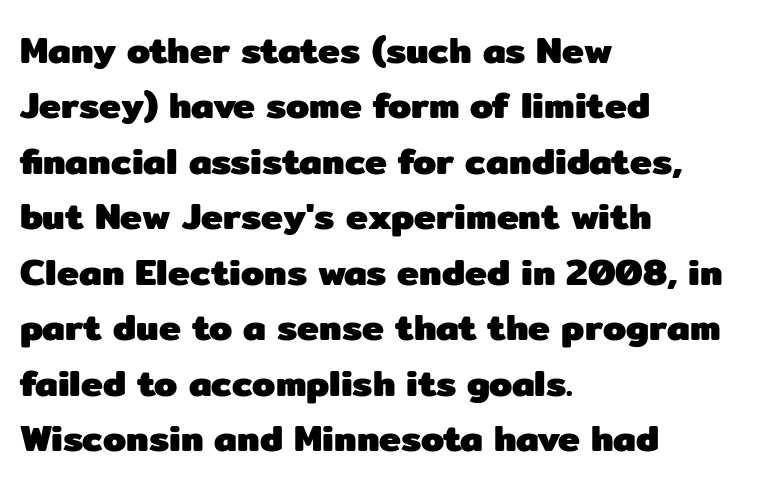
Q: Is the text bold? A: Yes.
Q: Is the text italic (slanted)? A: No, it is upright.
Q: Is the typeface a serif or a sans-serif typeface? A: Sans-serif.
Q: Is the text underlined? A: No.
Q: How is the paragraph aligned? A: Left-aligned.
Q: Is the spacing between letters normal or unusually wide? A: Normal.
Q: Is the spacing between lines tight, normal or loose? A: Normal.
Q: Width (condensed, normal, or wide)? A: Normal.
Q: Stroke contrast? A: Low.
Q: x-height? A: Medium.
Q: Monospaced? A: No.
